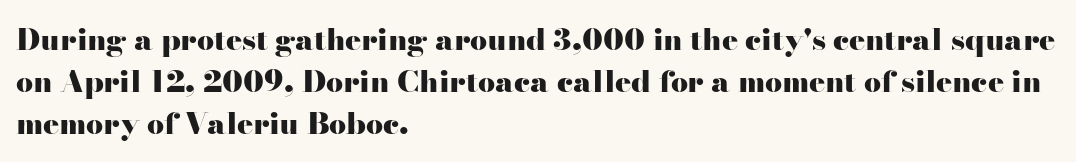
This sample uses plain, unmodified letter spacing. Here the designer chose a conventional face with non-uniform glyph widths. Serif or sans? Serif — the stroke terminals have little feet. Leading matches the norm, producing a regular column.
